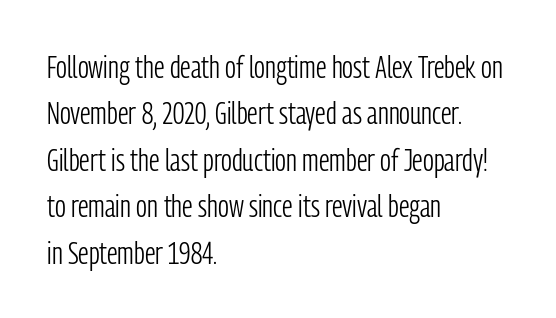
Q: Is the text bold? A: No.
Q: Is the text italic (slanted)? A: No, it is upright.
Q: Is the typeface a serif or a sans-serif typeface? A: Sans-serif.
Q: Is the text underlined? A: No.
Q: How is the paragraph aligned? A: Left-aligned.
Q: Is the spacing between letters normal or unusually wide? A: Normal.
Q: Is the spacing between lines tight, normal or loose? A: Normal.
Q: Width (condensed, normal, or wide)? A: Condensed.
Q: Stroke contrast? A: Low.
Q: x-height? A: Medium.
Q: Monospaced? A: No.
